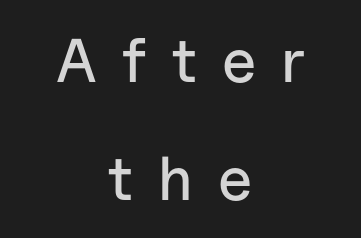
A bare baseline throughout the passage. The gaps between neighbouring characters are conspicuously large. One-word summary of the alignment: center. Upright lettering throughout. Successive baselines arrive slowly, with a big drop between each.
